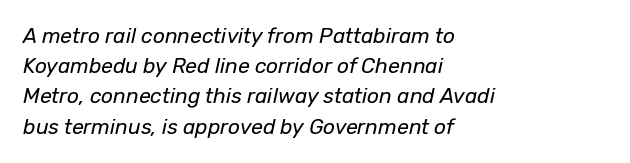
{"italic": "yes", "lean": "right", "slant_degrees": 12, "bold": "no", "underline": "no", "align": "left", "line_spacing": "normal", "line_spacing_ratio": 1.44, "letter_spacing": "normal", "letter_spacing_em": 0.0, "glyph_px": 21}
